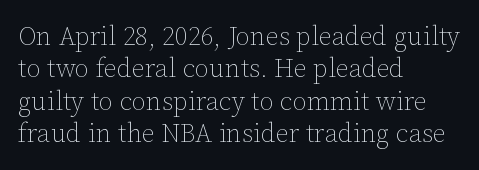
Q: Is the text bold? A: No.
Q: Is the text italic (slanted)? A: No, it is upright.
Q: Is the text underlined? A: No.
Q: How is the paragraph aligned? A: Left-aligned.
Q: Is the spacing between letters normal or unusually wide? A: Normal.
Q: Is the spacing between lines tight, normal or loose? A: Normal.
